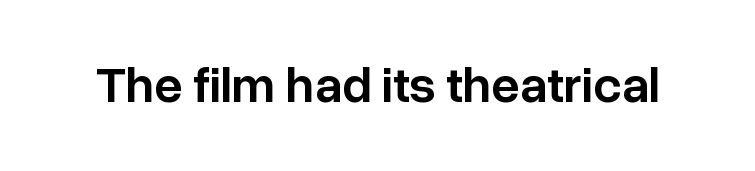
Q: Is the text bold? A: Semi-bold.
Q: Is the text italic (slanted)? A: No, it is upright.
Q: Is the typeface a serif or a sans-serif typeface? A: Sans-serif.
Q: Is the text underlined? A: No.
Q: Is the spacing between letters normal or unusually wide? A: Normal.
Q: Width (condensed, normal, or wide)? A: Normal.
Q: Stroke contrast? A: Low.
Q: x-height? A: Medium.
Q: Monospaced? A: No.
